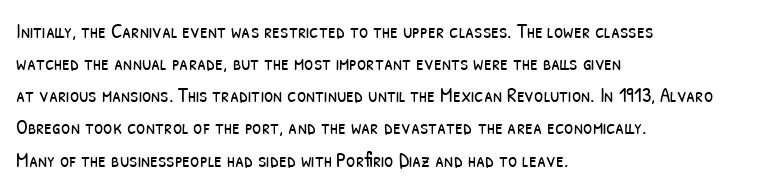
{"bold": "no", "underline": "no", "align": "left", "line_spacing": "normal", "line_spacing_ratio": 1.53, "letter_spacing": "normal", "letter_spacing_em": 0.0, "glyph_px": 21}
